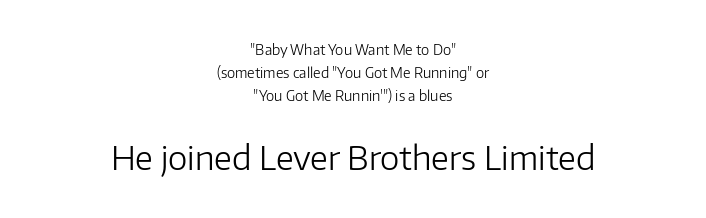
Q: Is the text bold? A: No.
Q: Is the text italic (slanted)? A: No, it is upright.
Q: Is the typeface a serif or a sans-serif typeface? A: Sans-serif.
Q: Is the text underlined? A: No.
Q: How is the paragraph aligned? A: Centered.
Q: Is the spacing between letters normal or unusually wide? A: Normal.
Q: Is the spacing between lines tight, normal or loose? A: Normal.
Q: Which block of text is set in a larger size, the first (top) or the second (bottom)? A: The second (bottom) one.
Q: Width (condensed, normal, or wide)? A: Normal.
Q: Stroke contrast? A: Low.
Q: x-height? A: Medium.
Q: Monospaced? A: No.
